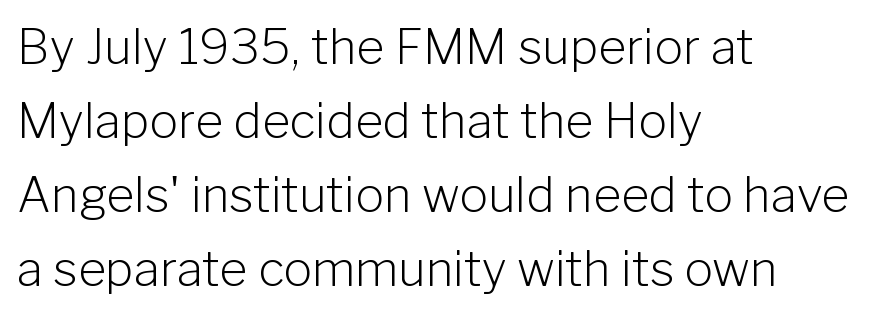
Q: Is the text bold? A: No.
Q: Is the text italic (slanted)? A: No, it is upright.
Q: Is the typeface a serif or a sans-serif typeface? A: Sans-serif.
Q: Is the text underlined? A: No.
Q: How is the paragraph aligned? A: Left-aligned.
Q: Is the spacing between letters normal or unusually wide? A: Normal.
Q: Is the spacing between lines tight, normal or loose? A: Normal.
Q: Width (condensed, normal, or wide)? A: Normal.
Q: Stroke contrast? A: Low.
Q: x-height? A: Medium.
Q: Monospaced? A: No.
